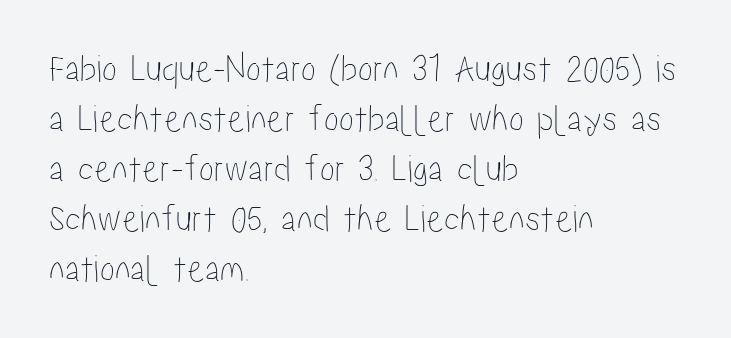
A roman cut, with each character standing at attention. There is no visible air inserted between adjacent glyphs. Normally led — the rows are evenly, conventionally spaced. Has an underline been added? It has not. Each letter keeps its own natural width here, so spacing adapts to shape.
